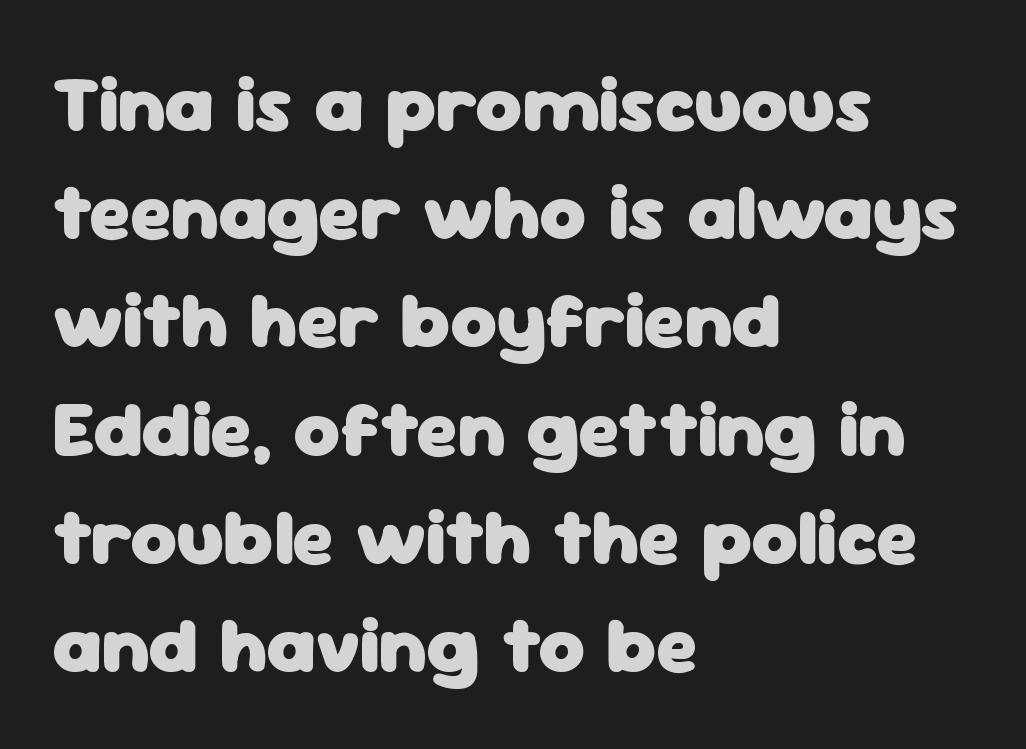
Short note: letters normally spaced. Underline: absent. I'd call this a sans setting — the letters go barefoot. You can tell it's not italic because the verticals are truly vertical. Successive baselines arrive at the customary interval. Here the designer chose a conventional face with non-uniform glyph widths.
